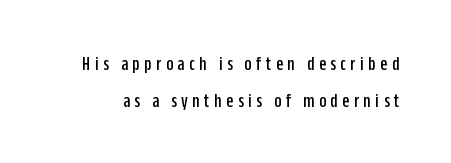
Q: Is the text italic (slanted)? A: No, it is upright.
Q: Is the text underlined? A: No.
Q: Is the spacing between letters normal or unusually wide? A: Unusually wide.
